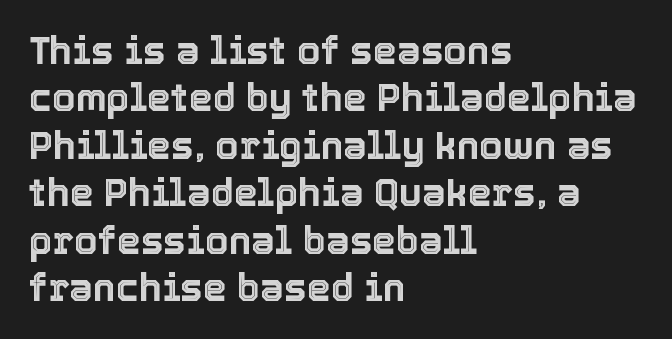
The image shows 38 px text type, upright; set left-aligned, normal line spacing (1.25x), normal letter spacing, not underlined; a medium x-height.
